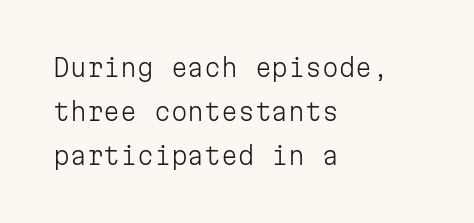
The image shows 24 px text type, upright; set left-aligned, line spacing 1.83x, normal letter spacing, not underlined.
